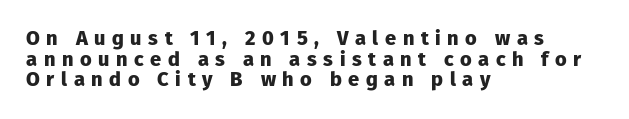
Does the weight exceed regular? Yes, all the way to bold. Is the block centered? No — it sits flush against the left margin. These lines were composed using upright roman letters. Check the space under the baseline: it is left empty.
